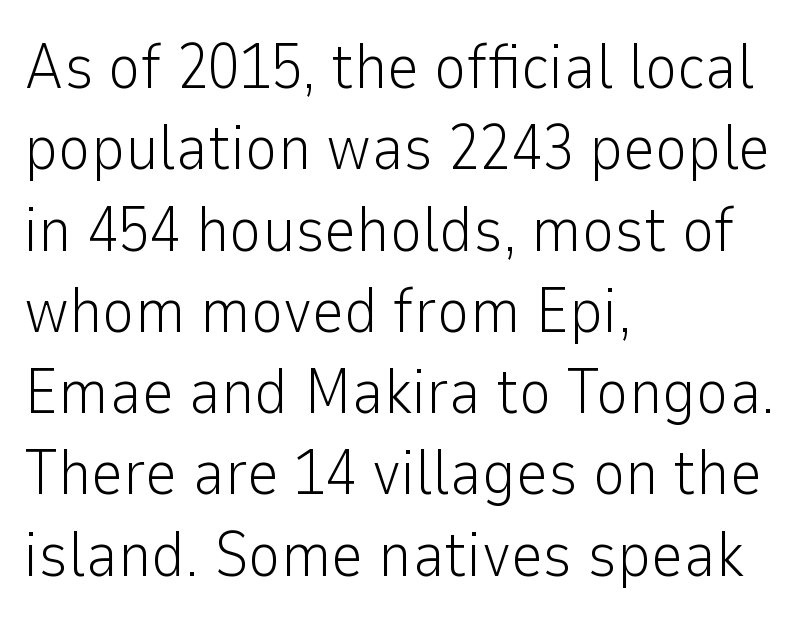
Q: Is the text bold? A: No.
Q: Is the text italic (slanted)? A: No, it is upright.
Q: Is the typeface a serif or a sans-serif typeface? A: Sans-serif.
Q: Is the text underlined? A: No.
Q: How is the paragraph aligned? A: Left-aligned.
Q: Is the spacing between letters normal or unusually wide? A: Normal.
Q: Is the spacing between lines tight, normal or loose? A: Normal.
Q: Width (condensed, normal, or wide)? A: Normal.
Q: Stroke contrast? A: Low.
Q: x-height? A: Medium.
Q: Monospaced? A: No.
